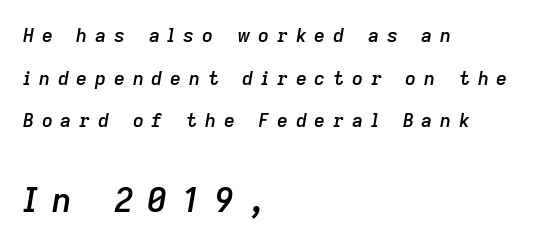
Q: Is the text bold? A: Semi-bold.
Q: Is the text italic (slanted)? A: Yes, it leans right by about 9 degrees.
Q: Is the text underlined? A: No.
Q: How is the paragraph aligned? A: Left-aligned.
Q: Is the spacing between letters normal or unusually wide? A: Unusually wide.
Q: Is the spacing between lines tight, normal or loose? A: Loose.
Q: Which block of text is set in a larger size, the first (top) or the second (bottom)? A: The second (bottom) one.
Q: Width (condensed, normal, or wide)? A: Normal.
Q: Stroke contrast? A: Low.
Q: x-height? A: Medium.
Q: Monospaced? A: No.
